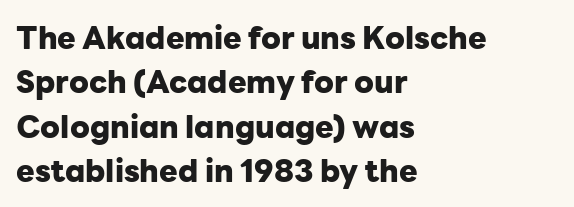
Q: Is the text bold? A: Yes.
Q: Is the text italic (slanted)? A: No, it is upright.
Q: Is the typeface a serif or a sans-serif typeface? A: Sans-serif.
Q: Is the text underlined? A: No.
Q: How is the paragraph aligned? A: Left-aligned.
Q: Is the spacing between letters normal or unusually wide? A: Normal.
Q: Is the spacing between lines tight, normal or loose? A: Normal.
Q: Width (condensed, normal, or wide)? A: Normal.
Q: Stroke contrast? A: Low.
Q: x-height? A: Medium.
Q: Monospaced? A: No.
